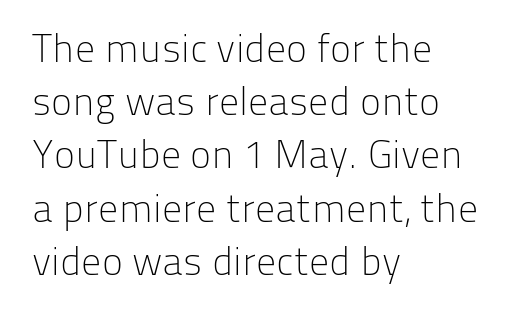
{"serif": "no", "italic": "no", "bold": "no", "weight": "light", "width": "normal", "stroke_contrast": "low", "x_height": "medium", "monospaced": "no", "underline": "no", "align": "left", "line_spacing": "normal", "line_spacing_ratio": 1.33, "letter_spacing": "normal", "letter_spacing_em": 0.0, "glyph_px": 40}
